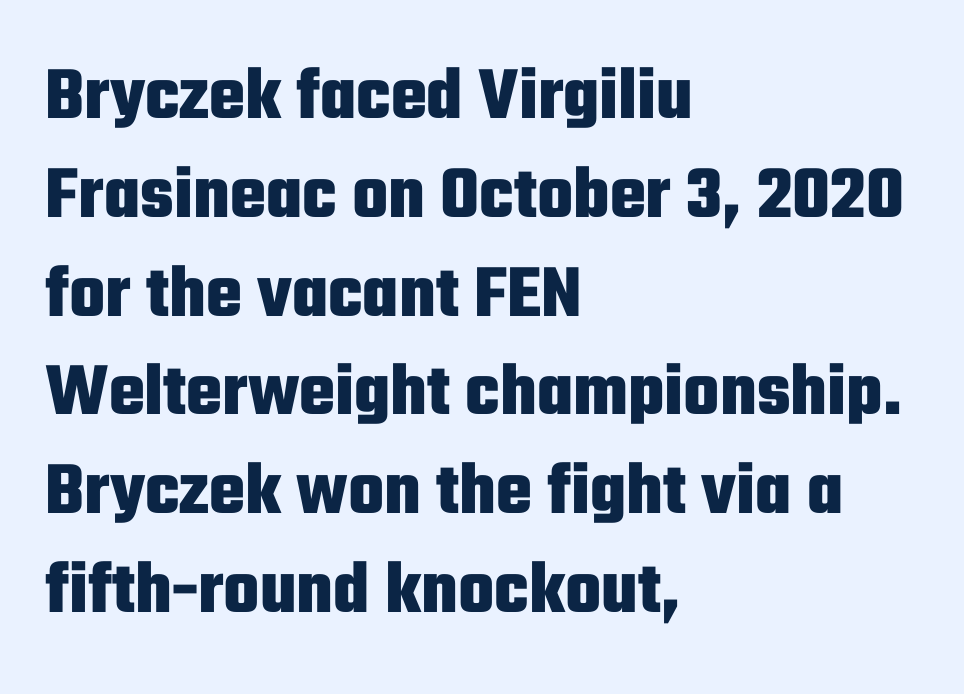
Between one letter and the next there's only the usual sliver of space. Style check: upright. Typesetter's note: full bold, strokes at maximum text heaviness. The letters advance in unequal steps, a hallmark of proportional type. These lines sit exactly where default settings would place them.
